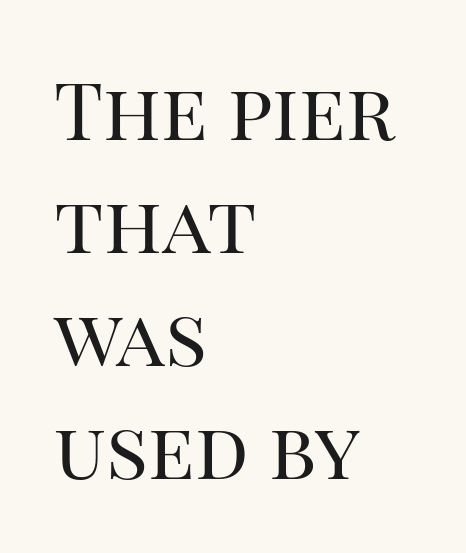
{"serif": "yes", "italic": "no", "bold": "no", "weight": "regular", "width": "normal", "stroke_contrast": "high", "x_height": "large", "monospaced": "no", "underline": "no", "align": "left", "line_spacing": "normal", "line_spacing_ratio": 1.43, "letter_spacing": "normal", "letter_spacing_em": 0.0, "glyph_px": 79}
